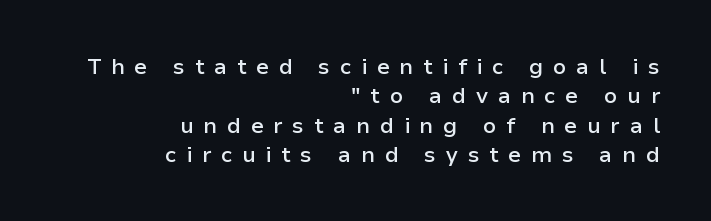
The text block is weighted toward the right margin, trailing off unevenly leftward. Baseline-to-baseline distance is the conventional proportion of letter height. Designer's note — italics off, roman on. Caption: expanded tracking, letters set apart. Bold? Not quite — semibold, heavier than regular but stopping short. This rendering features lettering with no underline.
